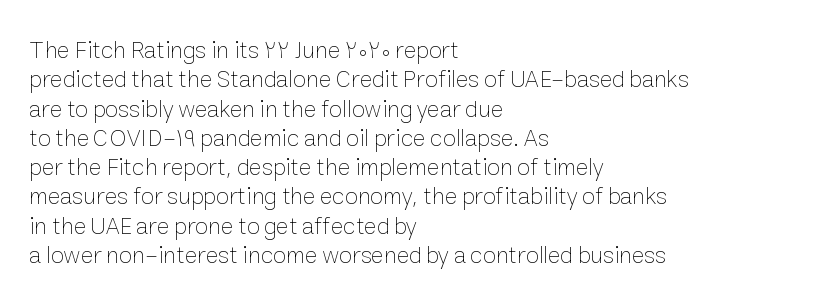
Q: Is the text bold? A: No.
Q: Is the text italic (slanted)? A: No, it is upright.
Q: Is the text underlined? A: No.
Q: How is the paragraph aligned? A: Left-aligned.
Q: Is the spacing between letters normal or unusually wide? A: Normal.
